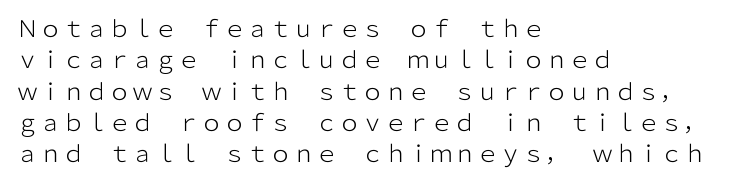
One glance says typical: line gaps are just what's usual. What stands out about the letter spacing? Nothing — it is the standard amount. This reads as an unemphasized weight, regular at the heaviest. The text block is weighted toward the left margin, trailing off unevenly rightward. Descender tails drop into unmarked territory. The specimen reads as upright at a glance.
